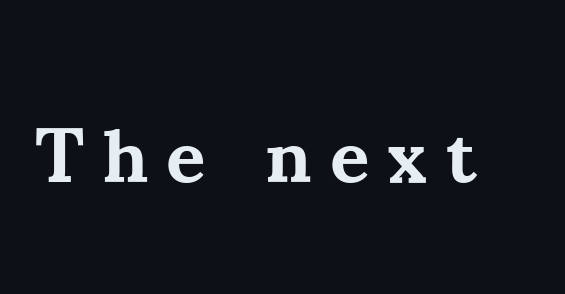
The horizontal fit of the characters is loose and conspicuously gappy. Rendered with straight, roman letterforms. Classification — serif. The characters look thick and weighty, a clear bold. Varying glyph widths throughout — classic text-font behaviour.
